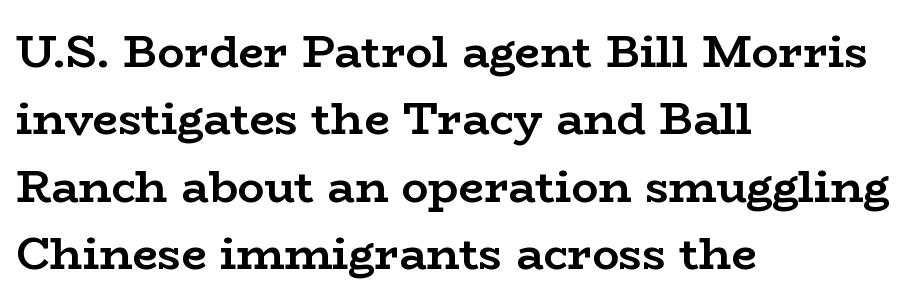
Summary of vertical rhythm: regular, with standard interline spacing. This rendering leaves character spacing at its baseline value. In CSS terms this would be text-align: left. The glyphs are unaccompanied by any horizontal stroke below them. Caption: bold face, heavy strokes.
